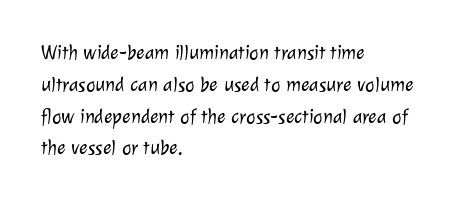
The rows are spaced the way most documents space them. Leftover space on each line is placed entirely after the last word. Check the space under the baseline: it is left empty. These lines keep a tight, regular rhythm from letter to letter. Summary of weight: not heavy and not bold.
